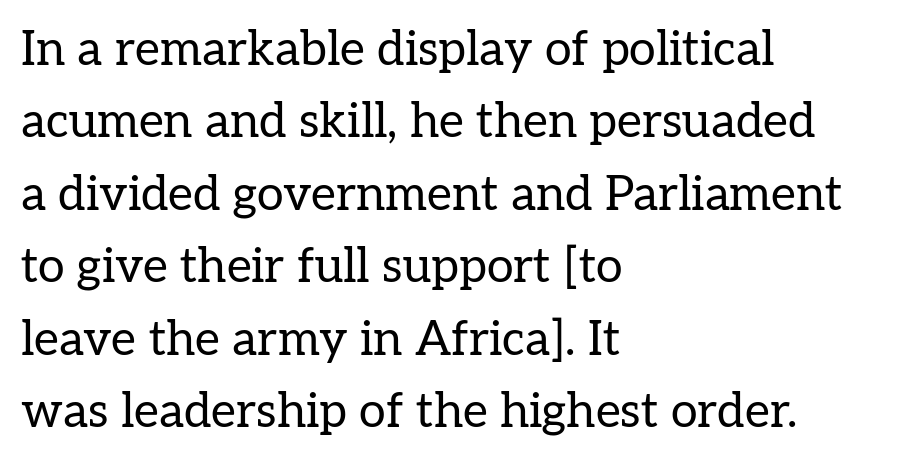
The image shows 48 px regular-weight serif type, upright; set left-aligned, normal line spacing (1.51x), normal letter spacing, not underlined; low stroke contrast and a medium x-height.
